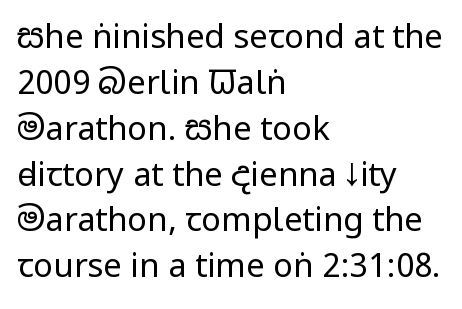
The image shows 33 px regular-weight, condensed sans-serif type, upright; set left-aligned, normal line spacing (1.39x), normal letter spacing, not underlined; low stroke contrast and a large x-height.
